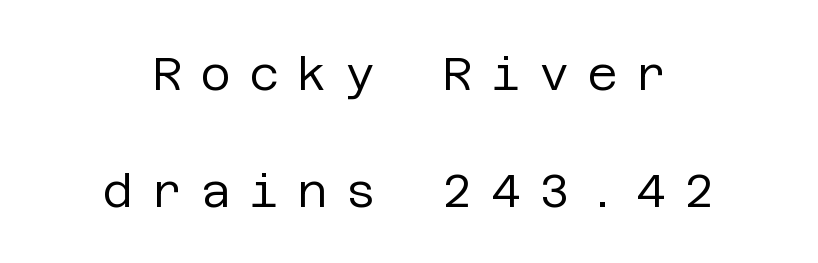
{"serif": "no", "italic": "no", "bold": "no", "weight": "regular", "width": "normal", "stroke_contrast": "low", "x_height": "large", "underline": "no", "align": "center", "line_spacing": "loose", "line_spacing_ratio": 2.48, "letter_spacing": "wide", "letter_spacing_em": 0.38, "glyph_px": 47}
